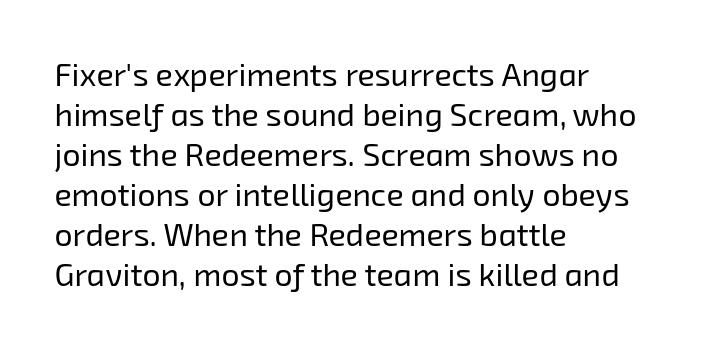
{"serif": "no", "bold": "no", "weight": "regular", "width": "normal", "stroke_contrast": "low", "x_height": "medium", "monospaced": "no", "underline": "no", "align": "left", "line_spacing": "normal", "line_spacing_ratio": 1.25, "letter_spacing": "normal", "letter_spacing_em": 0.0, "glyph_px": 32}
